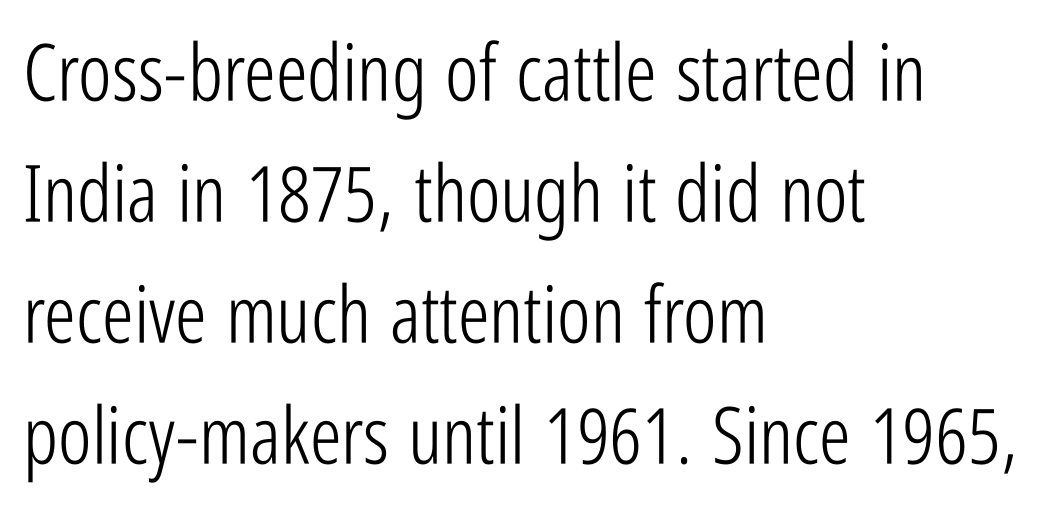
These lines are set flush left with a ragged right edge. The specimen omits any rule beneath the text block's lines. Nothing sits at the stroke ends, so this counts as sans-serif. Students, observe: this is what conventionally led text looks like. Quick note: not italic, upright. Short note: letters normally spaced.
